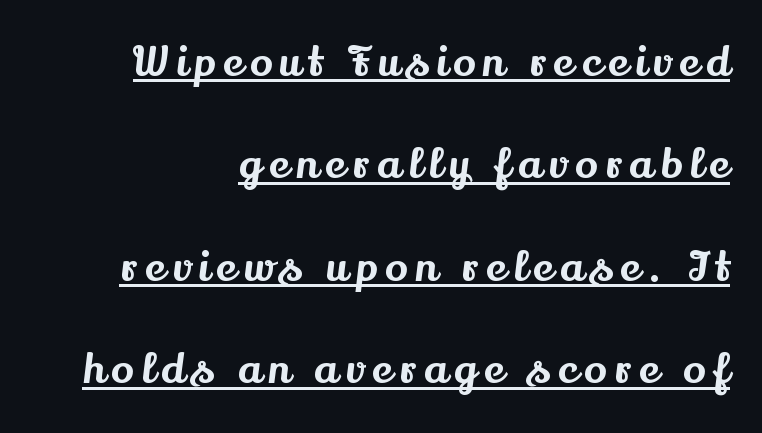
Q: Is the text italic (slanted)? A: Yes.
Q: Is the typeface a serif or a sans-serif typeface? A: Serif.
Q: Is the text underlined? A: Yes.
Q: How is the paragraph aligned? A: Right-aligned.
Q: Is the spacing between lines tight, normal or loose? A: Loose.
Q: Width (condensed, normal, or wide)? A: Normal.
Q: Stroke contrast? A: Medium.
Q: x-height? A: Small.
Q: Monospaced? A: No.
